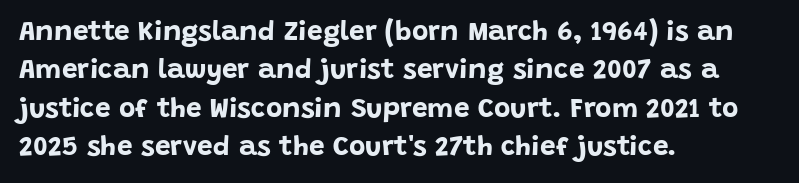
Characters remain perfectly vertical along every line. The passage shown is typed in a proportional face where columns would drift. Regarding serifs, this sample does without them. Summary of weight: heavy, a full bold. Default kerning and tracking; the words read as compact shapes. Vertically, the passage feels balanced, rows spaced as you'd expect.
